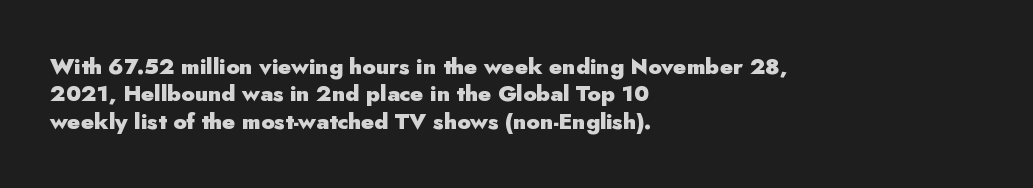
Q: Is the text bold? A: Yes.
Q: Is the text italic (slanted)? A: No, it is upright.
Q: Is the text underlined? A: No.
Q: How is the paragraph aligned? A: Left-aligned.
Q: Is the spacing between letters normal or unusually wide? A: Normal.
Q: Is the spacing between lines tight, normal or loose? A: Normal.
